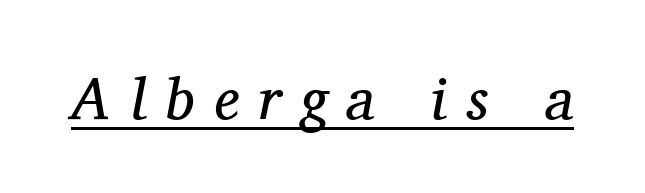
Each stroke keeps to a modest, everyday thickness or less. Think of a printed novel: that variable character pitch is what you see here. Is there an underline? Yes — a line sits under the letters. The passage shown has open, widely tracked lettering throughout. This is oblique type, the kind used for emphasis or titles. Serifs: yes, visible at the terminals of the letterforms.
